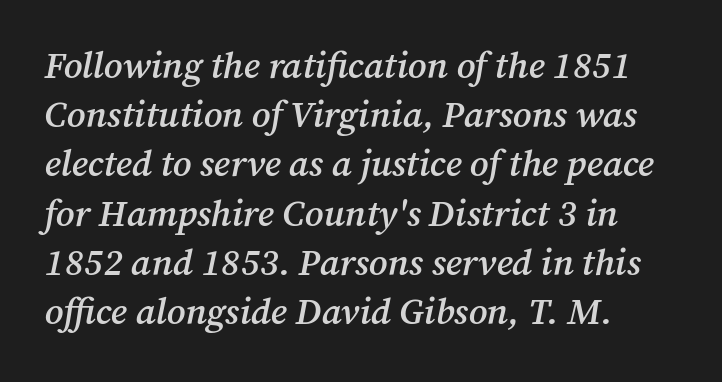
These lines sit exactly where default settings would place them. The typesetter chose a ragged-right arrangement here. Inter-character spacing is left at the font's built-in metrics. Serifs: yes, visible at the terminals of the letterforms. On the weight axis this lands at semibold, roughly 600.
